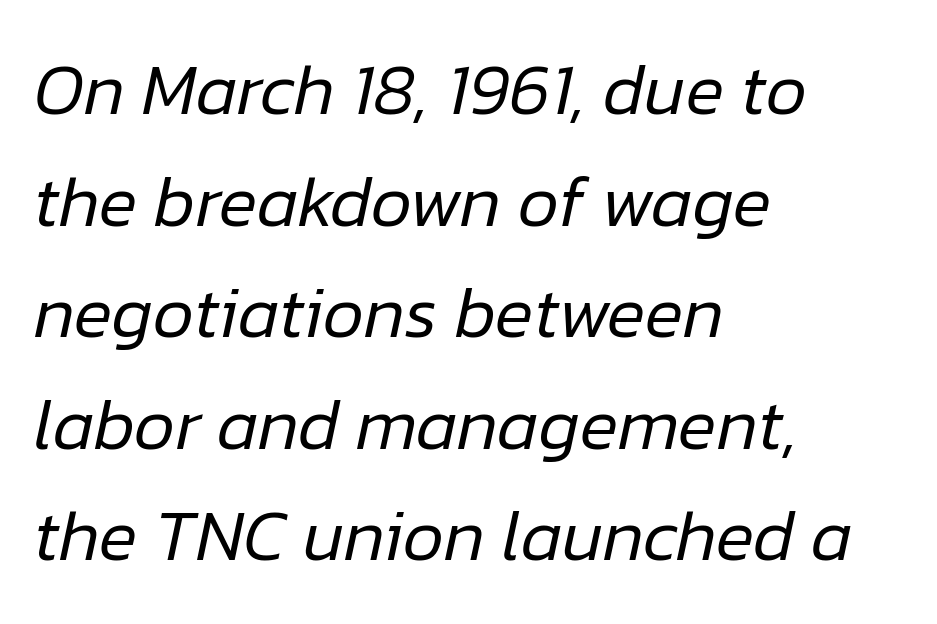
The image shows 72 px regular-weight type, italic (leaning right); set left-aligned, normal line spacing (1.55x), normal letter spacing, not underlined; low stroke contrast and a medium x-height.
